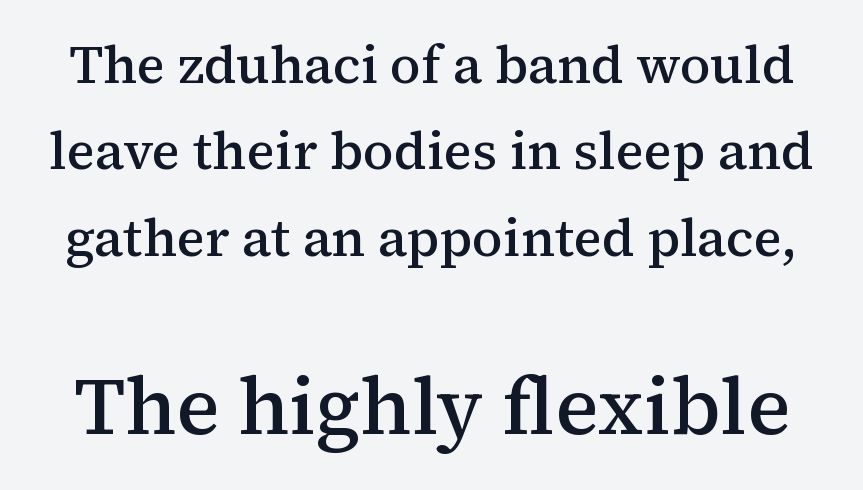
{"serif": "yes", "italic": "no", "bold": "semi", "weight": "semibold", "width": "normal", "stroke_contrast": "medium", "x_height": "medium", "monospaced": "no", "underline": "no", "line_spacing": "normal", "line_spacing_ratio": 1.63, "letter_spacing": "normal", "letter_spacing_em": 0.0, "larger_block": "second", "size_ratio": 1.51, "glyph_px": 80}
